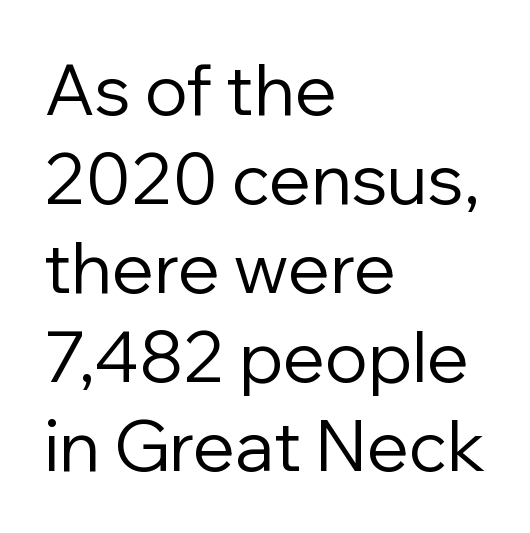
The image shows 70 px regular-weight sans-serif type, upright; set left-aligned, normal line spacing (1.27x), normal letter spacing, not underlined; low stroke contrast and a medium x-height.
